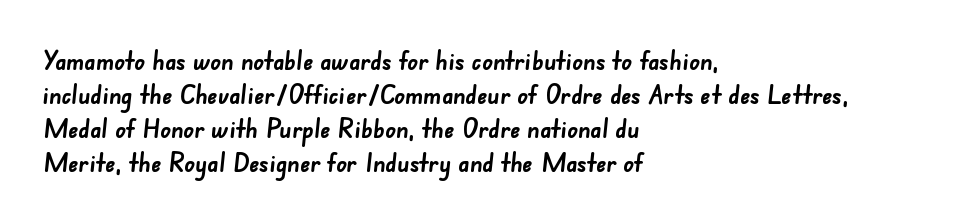
Every row of glyphs begins at an identical x-position on the left. The specimen omits any rule beneath the text block's lines. On the weight axis this lands at bold, roughly 700. Quick note: interline space is typical. Compared with typical body copy, the letter spacing here is the same.
